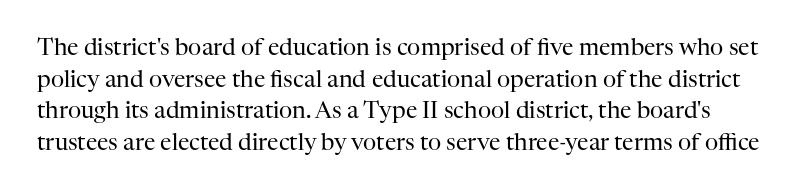
Stroke mass is kept to a normal reading level or below. Underline: absent. Letter spacing: default. Ordinary non-slanted type is in use. Reading down the column, the eye jumps a familiar distance to each next line.
